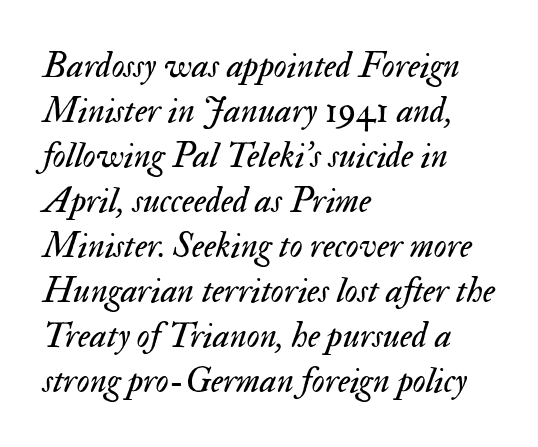
Varying glyph widths throughout — classic text-font behaviour. Vertical stems look standard width or narrower in stroke. Only glyphs here, with clear space below each row. Regular leading. Spacing between characters is what you'd get straight out of the box. The axis of the letterforms is tilted away from vertical.
